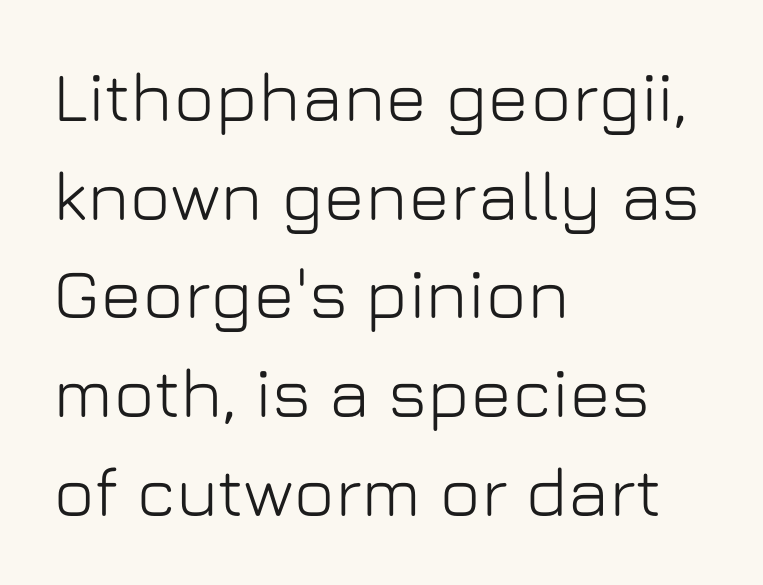
{"serif": "no", "italic": "no", "width": "normal", "stroke_contrast": "low", "x_height": "medium", "monospaced": "no", "underline": "no", "align": "left", "line_spacing": "normal", "line_spacing_ratio": 1.41, "letter_spacing": "normal", "letter_spacing_em": 0.0, "glyph_px": 70}
